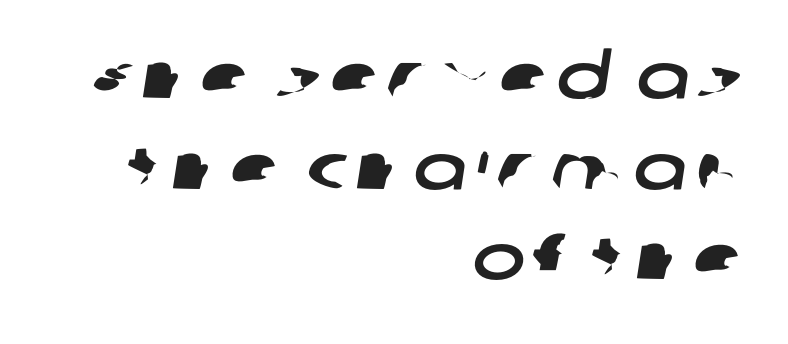
The image shows 63 px wide sans-serif type; set right-aligned, normal line spacing (1.44x), not underlined; low stroke contrast and a large x-height.
